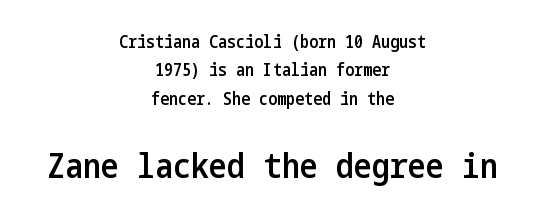
Compared with typical body copy, the letter spacing here is the same. To sum up the face: it is a sans, with no serifs. Every stem runs plumb, perpendicular to the baseline. Summary of vertical rhythm: regular, with standard interline spacing. Set as a demibold, roughly 600 on the weight scale. The glyphs are unaccompanied by any horizontal stroke below them.
